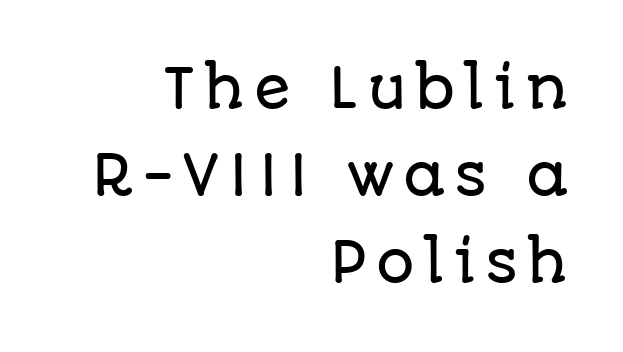
{"serif": "no", "italic": "no", "width": "normal", "stroke_contrast": "low", "x_height": "large", "monospaced": "no", "underline": "no", "align": "right", "line_spacing": "normal", "line_spacing_ratio": 1.61, "glyph_px": 54}
